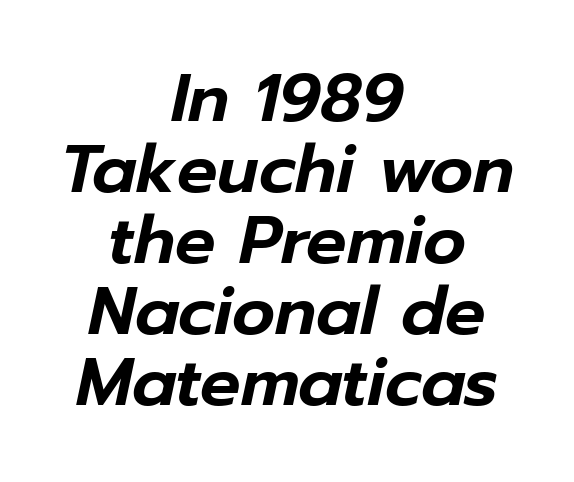
{"italic": "yes", "lean": "right", "slant_degrees": 12, "width": "normal", "stroke_contrast": "low", "x_height": "medium", "monospaced": "no", "underline": "no", "align": "center", "line_spacing": "tight", "line_spacing_ratio": 1.06, "letter_spacing": "normal", "letter_spacing_em": 0.0, "glyph_px": 67}
